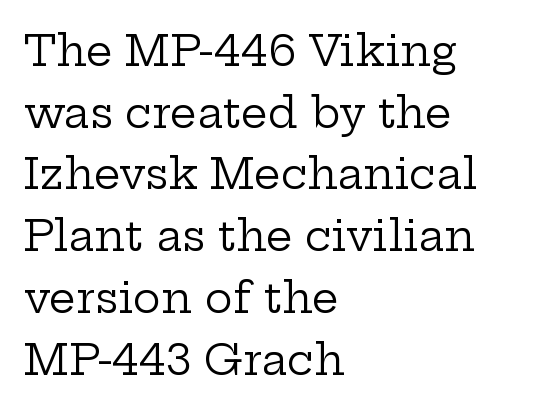
The image shows 42 px regular-weight, wide serif type, upright; set left-aligned, normal line spacing (1.47x), normal letter spacing, not underlined; low stroke contrast and a medium x-height.
